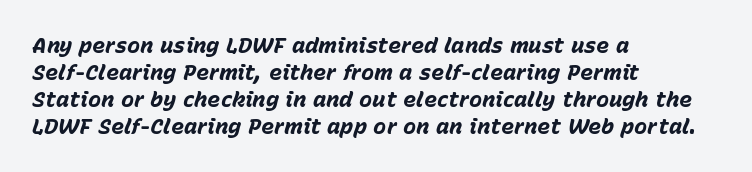
Emphasis-style slanted type is in use. One-word summary of the alignment: left. Observe the ordinary spacing: letters are neighbours, not strangers. Quick note: underline off. The passage shown is emphatically bold.
